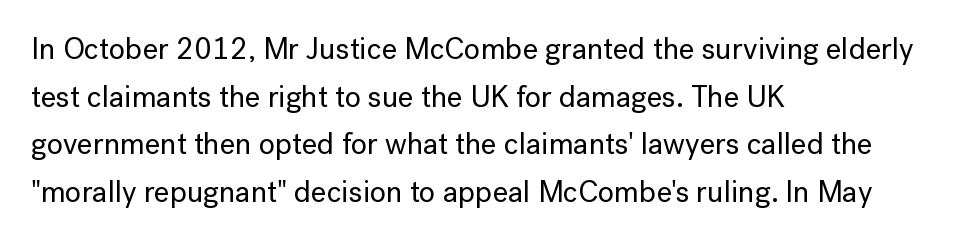
The letterforms sit shoulder to shoulder at normal distance. This is roman type, the default non-slanted kind. Stroke terminals: plain, sans-serif. This block has exactly the height ordinary leading produces. The passage shown is not underscored anywhere. A typesetter would call this proportional, since set widths differ per character.
